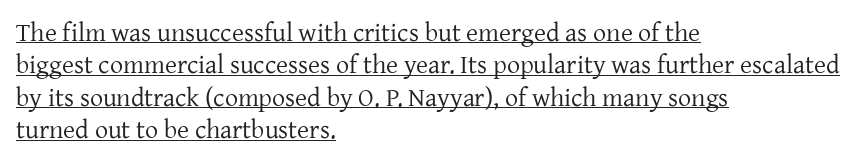
Q: Is the text bold? A: No.
Q: Is the text italic (slanted)? A: No, it is upright.
Q: Is the text underlined? A: Yes.
Q: How is the paragraph aligned? A: Left-aligned.
Q: Is the spacing between letters normal or unusually wide? A: Normal.
Q: Is the spacing between lines tight, normal or loose? A: Normal.
